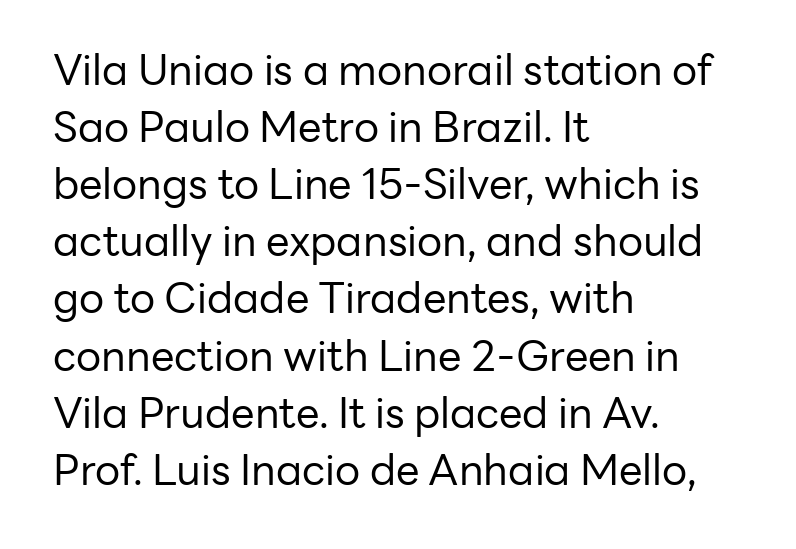
{"serif": "no", "italic": "no", "bold": "no", "weight": "regular", "width": "normal", "stroke_contrast": "low", "x_height": "medium", "monospaced": "no", "underline": "no", "align": "left", "line_spacing": "normal", "line_spacing_ratio": 1.36, "letter_spacing": "normal", "letter_spacing_em": 0.0, "glyph_px": 42}
